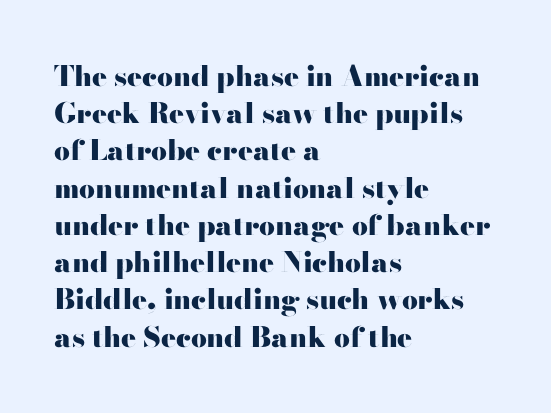
The image shows 28 px heavy, wide sans-serif type, upright; set left-aligned, normal line spacing (1.33x), normal letter spacing, not underlined; high stroke contrast and a small x-height.
